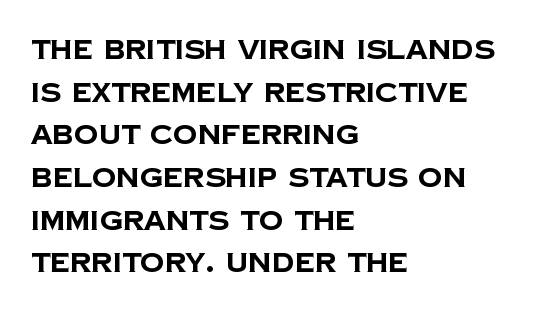
The image shows 27 px bold type; set left-aligned, normal line spacing (1.58x), normal letter spacing, not underlined.
